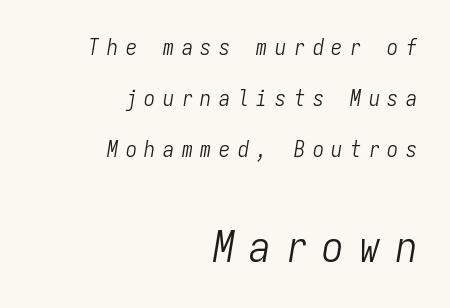
The image shows 43 px light, condensed type, italic (leaning right), monospaced; set right-aligned, loose line spacing (2.31x), unusually wide letter spacing (+0.35 em), not underlined; the second (bottom) block is 1.95x larger; low stroke contrast and a medium x-height.
